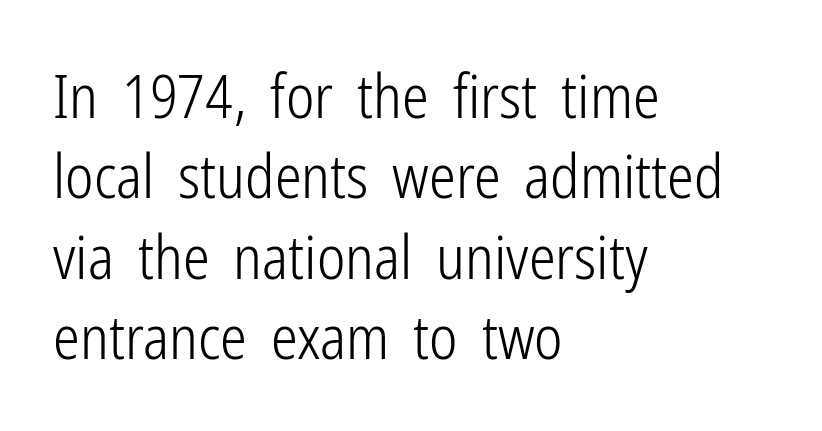
The image shows 60 px light, condensed sans-serif type, upright; set left-aligned, normal line spacing (1.34x), normal letter spacing, not underlined; low stroke contrast and a medium x-height.
